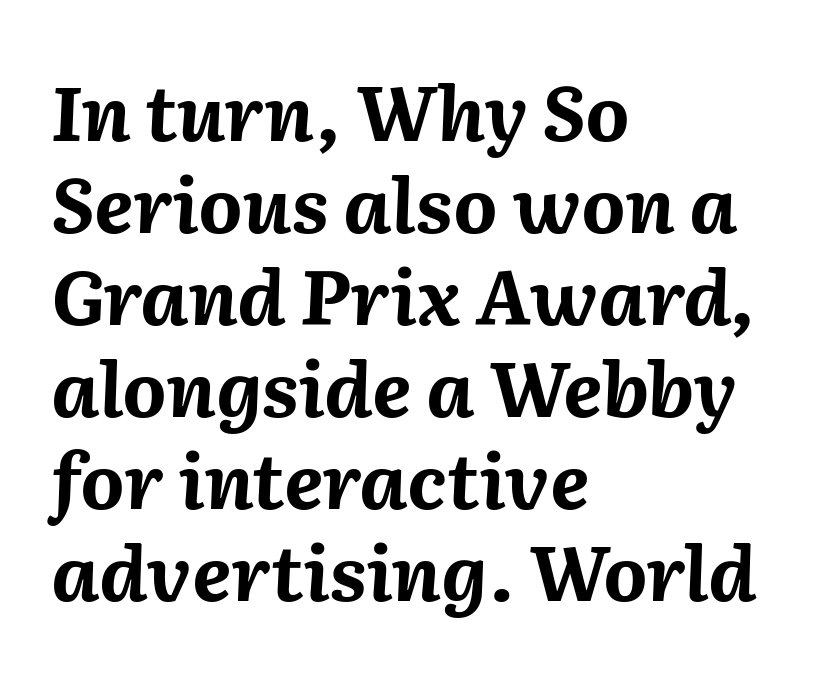
{"italic": "yes", "lean": "right", "slant_degrees": 2, "bold": "yes", "weight": "bold", "width": "normal", "stroke_contrast": "medium", "x_height": "medium", "monospaced": "no", "underline": "no", "align": "left", "line_spacing_ratio": 1.21, "letter_spacing": "normal", "letter_spacing_em": 0.0, "glyph_px": 76}
